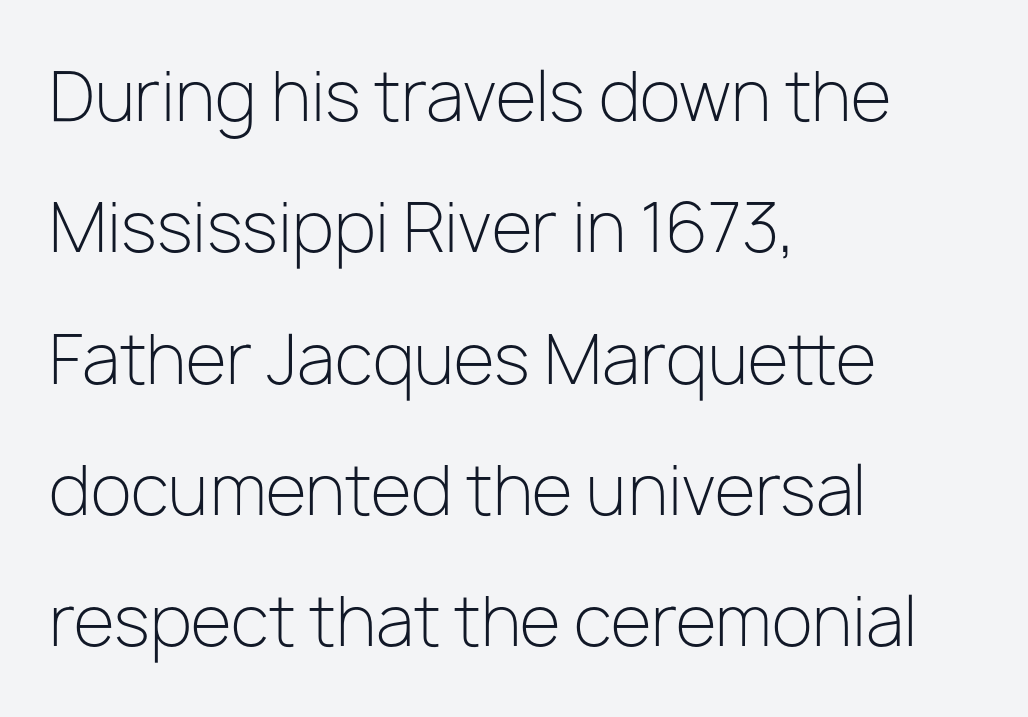
The weight tops out at a normal text grade. Nothing sits at the stroke ends, so this counts as sans-serif. The space between consecutive lines is lavish. Quick note: underline off.
